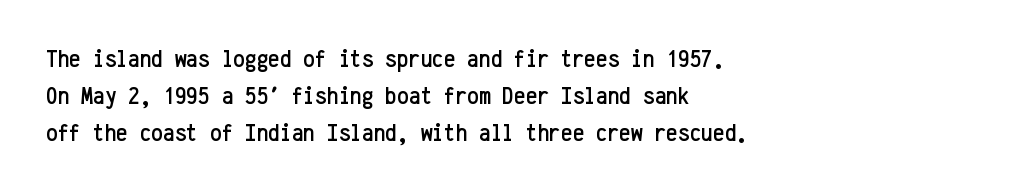
The image shows 26 px text type, upright; set left-aligned, normal line spacing (1.43x), normal letter spacing, not underlined.
